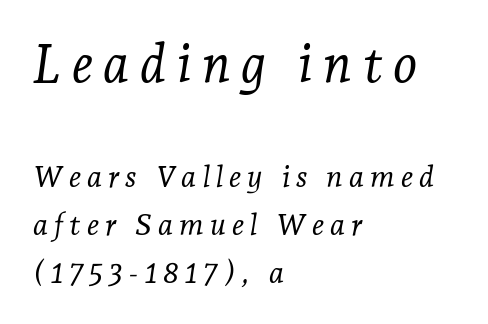
Q: Is the text bold? A: No.
Q: Is the text italic (slanted)? A: Yes, it leans right by about 7 degrees.
Q: Is the typeface a serif or a sans-serif typeface? A: Serif.
Q: Is the text underlined? A: No.
Q: How is the paragraph aligned? A: Left-aligned.
Q: Is the spacing between letters normal or unusually wide? A: Unusually wide.
Q: Is the spacing between lines tight, normal or loose? A: Normal.
Q: Which block of text is set in a larger size, the first (top) or the second (bottom)? A: The first (top) one.
Q: Width (condensed, normal, or wide)? A: Normal.
Q: Stroke contrast? A: Low.
Q: x-height? A: Medium.
Q: Monospaced? A: No.
